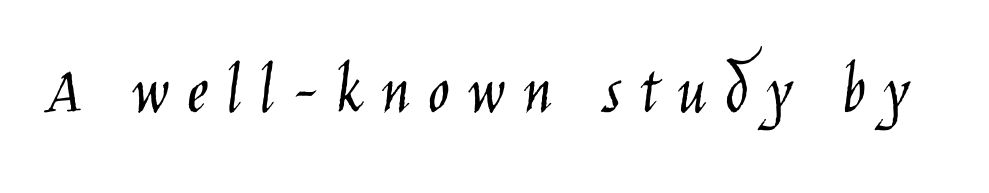
{"serif": "no", "bold": "no", "weight": "light", "width": "condensed", "stroke_contrast": "low", "x_height": "large", "monospaced": "no", "underline": "no", "letter_spacing": "wide", "letter_spacing_em": 0.25, "glyph_px": 72}
